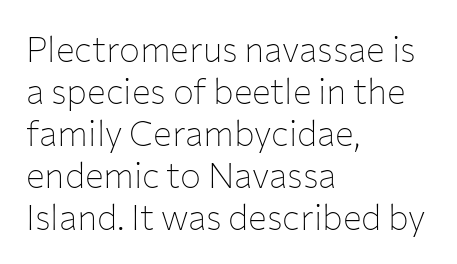
No word sits above an underline. Looks like regular typesetting: each glyph gets only the width it needs. The letters stand upright; this is a roman face. The rag falls on the right side of this text block. Caption: standard tracking, unaltered. Think standard paragraph weight, or any step lighter than that.
